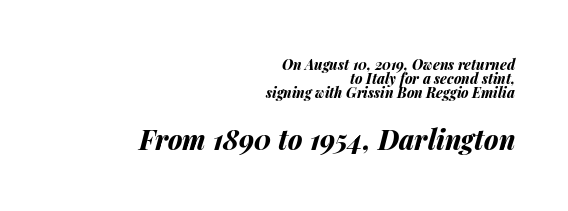
Q: Is the text bold? A: Yes.
Q: Is the text italic (slanted)? A: Yes, it leans right by about 14 degrees.
Q: Is the text underlined? A: No.
Q: How is the paragraph aligned? A: Right-aligned.
Q: Is the spacing between letters normal or unusually wide? A: Normal.
Q: Is the spacing between lines tight, normal or loose? A: Tight.
Q: Which block of text is set in a larger size, the first (top) or the second (bottom)? A: The second (bottom) one.
